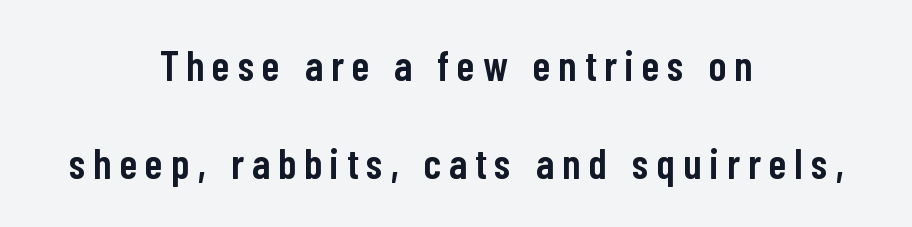
The image shows 42 px semibold, condensed sans-serif type, upright; set centered, loose line spacing (2.33x), unusually wide letter spacing (+0.2 em), not underlined; low stroke contrast and a medium x-height.
